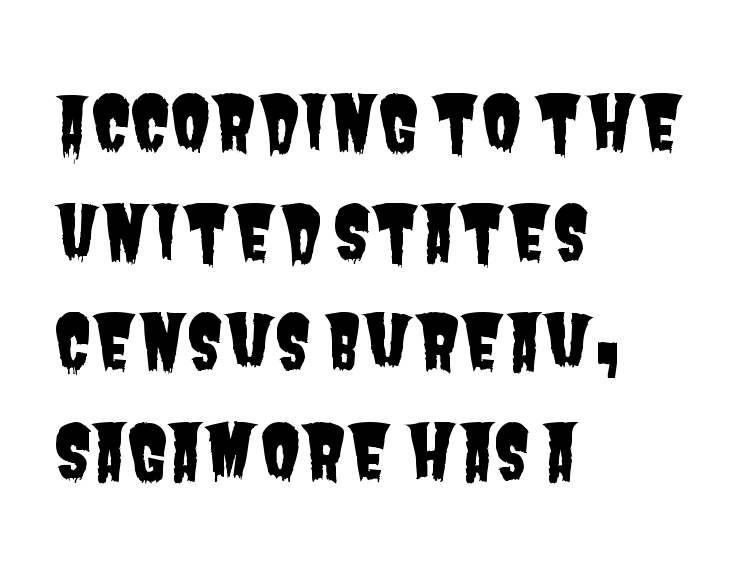
If you measured baseline to baseline, you'd find a middling distance. This sample is left-justified, so line endings fall wherever the words run out. This sample has the flowing, uneven cadence of proportional lettering. These lines keep a tight, regular rhythm from letter to letter.
